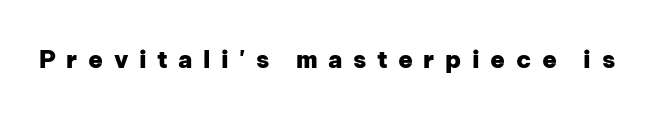
Caption: bold face, heavy strokes. This is roman type, the default non-slanted kind. What stands out about the letter spacing? Its width — letters are far apart. Type without underlining.
